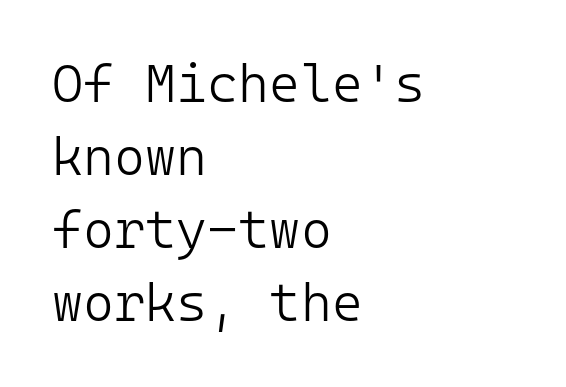
{"serif": "no", "italic": "no", "bold": "no", "weight": "light", "width": "normal", "stroke_contrast": "low", "x_height": "medium", "monospaced": "yes", "underline": "no", "align": "left", "line_spacing": "normal", "line_spacing_ratio": 1.38, "letter_spacing": "normal", "letter_spacing_em": 0.0, "glyph_px": 53}
